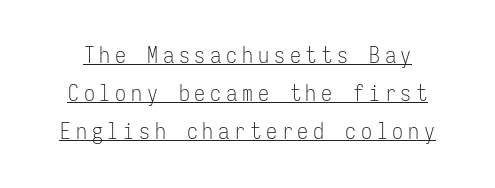
The image shows 22 px text type, upright; set line spacing 1.73x, unusually wide letter spacing (+0.22 em), underlined.
